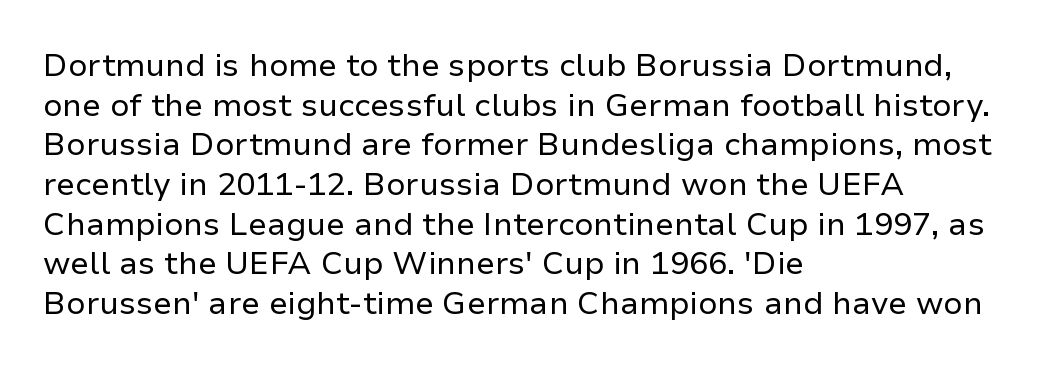
{"serif": "no", "italic": "no", "bold": "no", "weight": "regular", "width": "normal", "stroke_contrast": "low", "x_height": "medium", "monospaced": "no", "underline": "no", "align": "left", "line_spacing_ratio": 1.24, "letter_spacing": "normal", "letter_spacing_em": 0.0, "glyph_px": 32}
